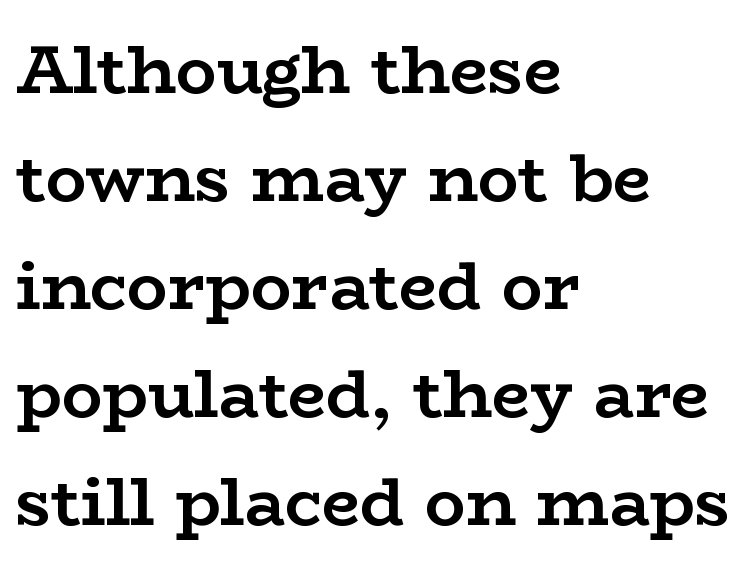
The image shows 68 px semibold, wide serif type, upright; set left-aligned, normal line spacing (1.59x), normal letter spacing, not underlined; low stroke contrast and a medium x-height.
